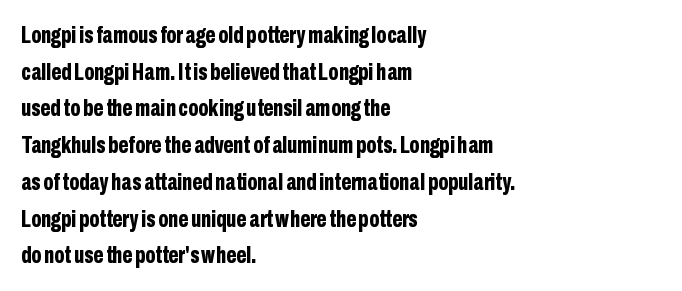
A typesetter would call this zero additional tracking. The letters stand upright; this is a roman face. Regular leading. The passage is arranged the way most books set body copy — flush left. Rule under the text: the space is simply empty. Strokes here are thick enough to call this a true bold.
